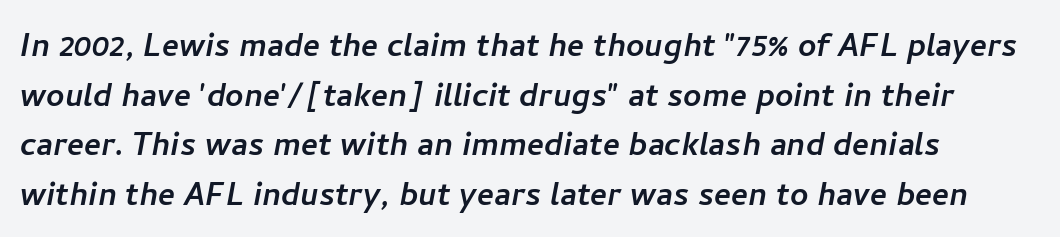
{"serif": "no", "width": "normal", "stroke_contrast": "low", "x_height": "medium", "monospaced": "no", "underline": "no", "line_spacing_ratio": 1.24, "letter_spacing": "normal", "letter_spacing_em": 0.0, "glyph_px": 40}
